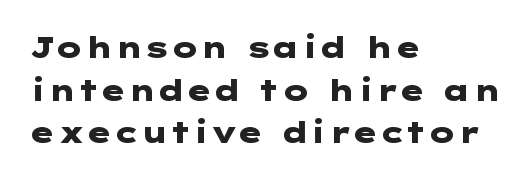
All the whitespace from short lines collects on the right. This rendering leaves character spacing at its baseline value. A full-strength bold gives these letters their thick strokes. The letters stand upright; this is a roman face. The rendering shows plain stroke endings on the letterforms — a sans-serif design.
